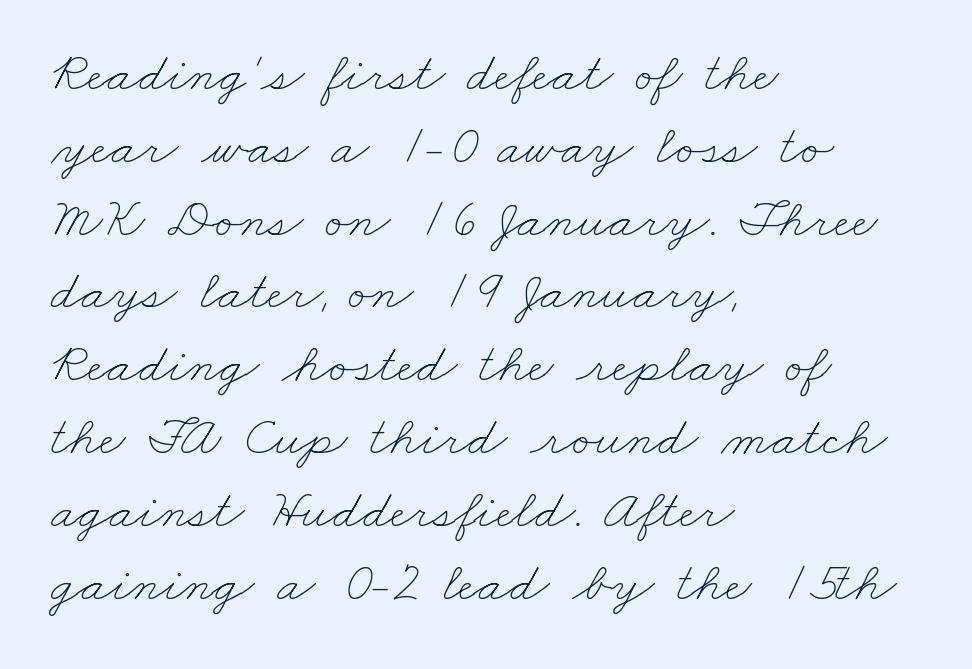
{"bold": "no", "weight": "thin", "width": "wide", "stroke_contrast": "low", "x_height": "small", "monospaced": "no", "underline": "no", "align": "left", "line_spacing": "normal", "line_spacing_ratio": 1.3, "letter_spacing": "normal", "letter_spacing_em": 0.0, "glyph_px": 56}
